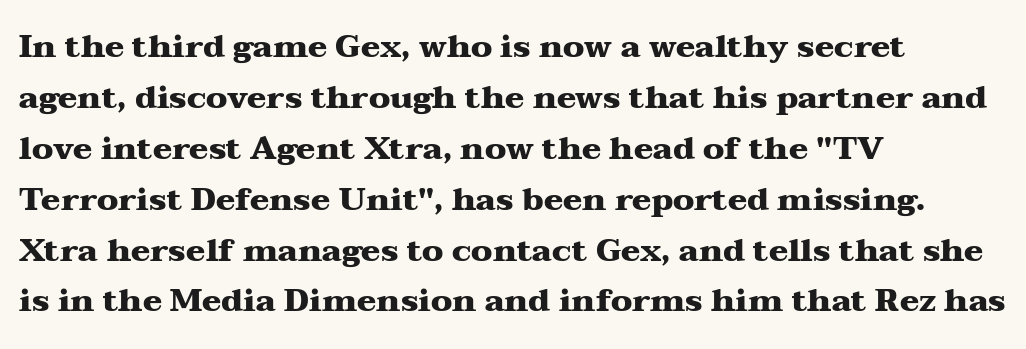
{"serif": "yes", "italic": "no", "bold": "yes", "weight": "heavy", "width": "wide", "stroke_contrast": "medium", "x_height": "medium", "monospaced": "no", "underline": "no", "align": "left", "line_spacing": "normal", "line_spacing_ratio": 1.59, "letter_spacing": "normal", "letter_spacing_em": 0.0, "glyph_px": 32}
